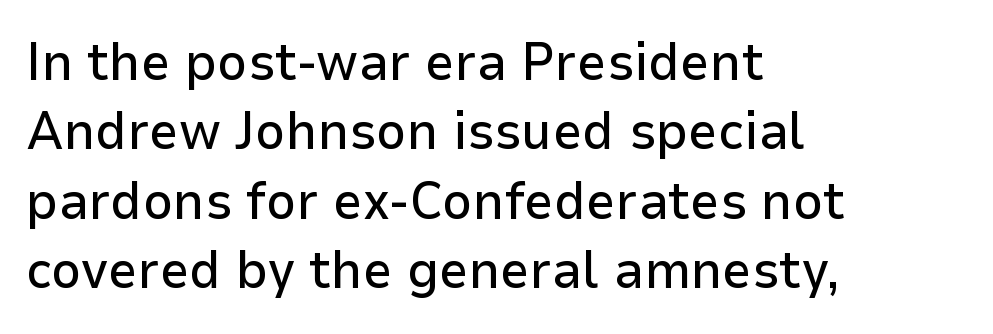
Q: Is the text italic (slanted)? A: No, it is upright.
Q: Is the typeface a serif or a sans-serif typeface? A: Sans-serif.
Q: Is the text underlined? A: No.
Q: How is the paragraph aligned? A: Left-aligned.
Q: Is the spacing between letters normal or unusually wide? A: Normal.
Q: Is the spacing between lines tight, normal or loose? A: Normal.
Q: Width (condensed, normal, or wide)? A: Normal.
Q: Stroke contrast? A: Low.
Q: x-height? A: Medium.
Q: Monospaced? A: No.
